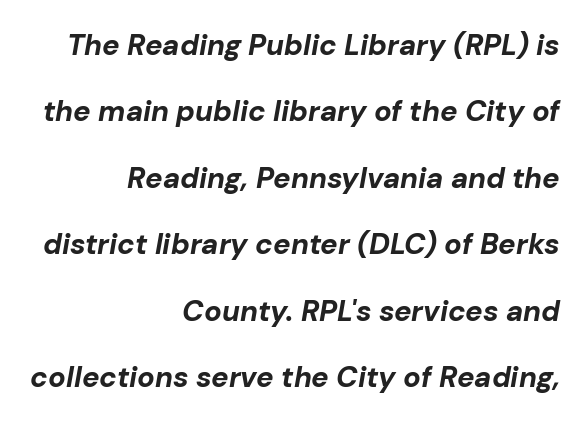
{"italic": "yes", "lean": "right", "slant_degrees": 10, "bold": "yes", "weight": "bold", "width": "normal", "stroke_contrast": "low", "x_height": "medium", "monospaced": "no", "underline": "no", "align": "right", "line_spacing": "loose", "line_spacing_ratio": 2.29, "letter_spacing": "normal", "letter_spacing_em": 0.0, "glyph_px": 29}
